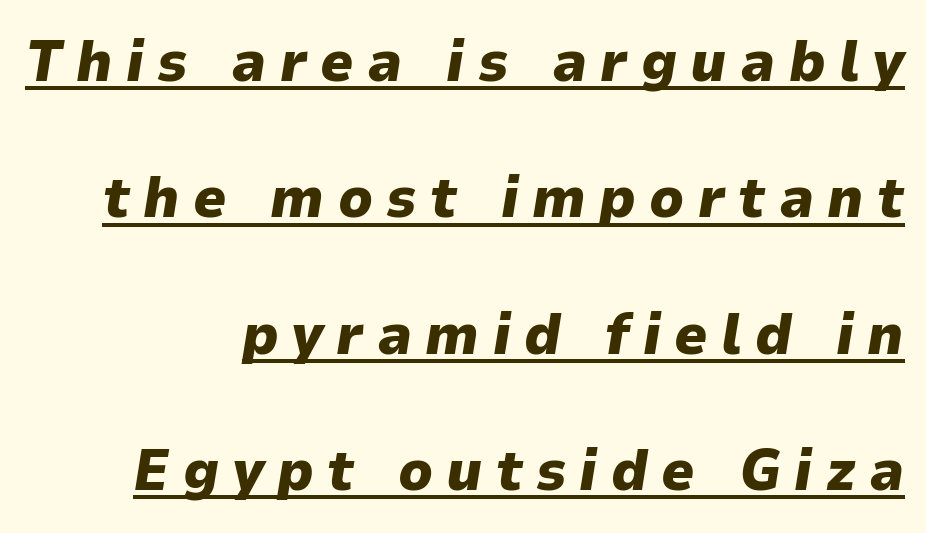
{"italic": "yes", "lean": "right", "slant_degrees": 9, "bold": "yes", "weight": "heavy", "width": "normal", "stroke_contrast": "low", "x_height": "medium", "monospaced": "no", "underline": "yes", "align": "right", "line_spacing": "loose", "line_spacing_ratio": 2.35, "letter_spacing": "wide", "letter_spacing_em": 0.23, "glyph_px": 58}
